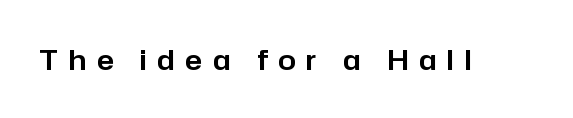
Q: Is the text italic (slanted)? A: No, it is upright.
Q: Is the typeface a serif or a sans-serif typeface? A: Sans-serif.
Q: Is the text underlined? A: No.
Q: Is the spacing between letters normal or unusually wide? A: Unusually wide.
Q: Width (condensed, normal, or wide)? A: Normal.
Q: Stroke contrast? A: Low.
Q: x-height? A: Medium.
Q: Monospaced? A: No.
